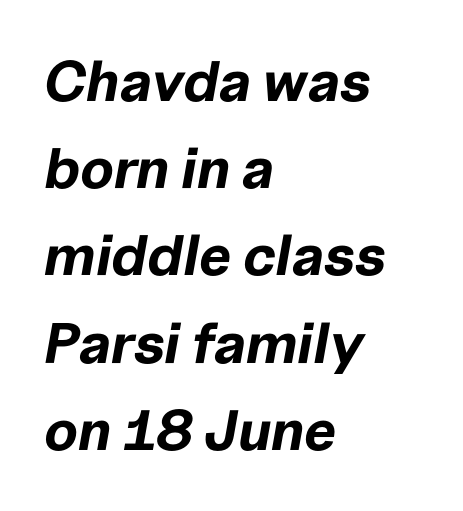
Q: Is the text bold? A: Yes.
Q: Is the text italic (slanted)? A: Yes, it leans right by about 10 degrees.
Q: Is the text underlined? A: No.
Q: How is the paragraph aligned? A: Left-aligned.
Q: Is the spacing between letters normal or unusually wide? A: Normal.
Q: Is the spacing between lines tight, normal or loose? A: Normal.
Q: Width (condensed, normal, or wide)? A: Normal.
Q: Stroke contrast? A: Low.
Q: x-height? A: Medium.
Q: Monospaced? A: No.
